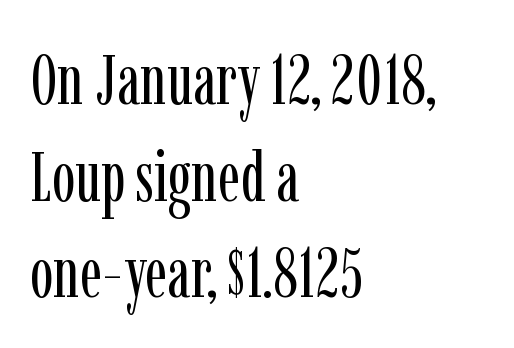
Q: Is the text bold? A: No.
Q: Is the text italic (slanted)? A: No, it is upright.
Q: Is the typeface a serif or a sans-serif typeface? A: Serif.
Q: Is the text underlined? A: No.
Q: How is the paragraph aligned? A: Left-aligned.
Q: Is the spacing between letters normal or unusually wide? A: Normal.
Q: Is the spacing between lines tight, normal or loose? A: Normal.
Q: Width (condensed, normal, or wide)? A: Condensed.
Q: Stroke contrast? A: Low.
Q: x-height? A: Medium.
Q: Monospaced? A: No.
